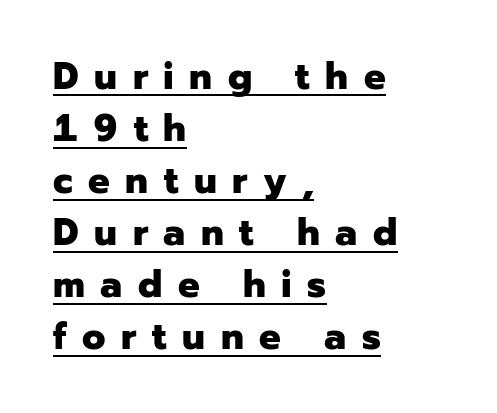
The image shows 38 px heavy sans-serif type, upright; set left-aligned, normal line spacing (1.37x), unusually wide letter spacing (+0.41 em), underlined; low stroke contrast and a medium x-height.
